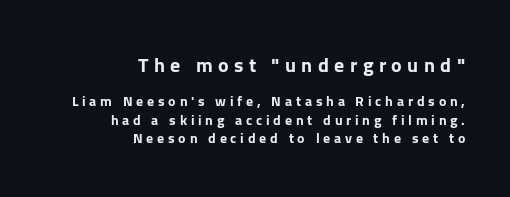
Q: Is the text bold? A: Yes.
Q: Is the text italic (slanted)? A: No, it is upright.
Q: Is the text underlined? A: No.
Q: How is the paragraph aligned? A: Right-aligned.
Q: Is the spacing between letters normal or unusually wide? A: Unusually wide.
Q: Is the spacing between lines tight, normal or loose? A: Normal.
Q: Which block of text is set in a larger size, the first (top) or the second (bottom)? A: The first (top) one.
